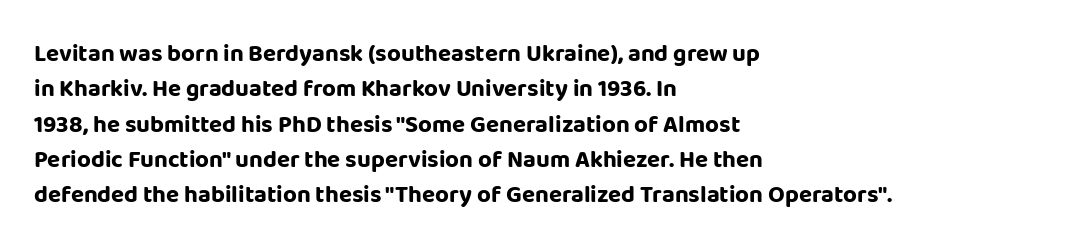
{"italic": "no", "bold": "yes", "underline": "no", "align": "left", "line_spacing": "normal", "line_spacing_ratio": 1.47, "letter_spacing": "normal", "letter_spacing_em": 0.0, "glyph_px": 24}
